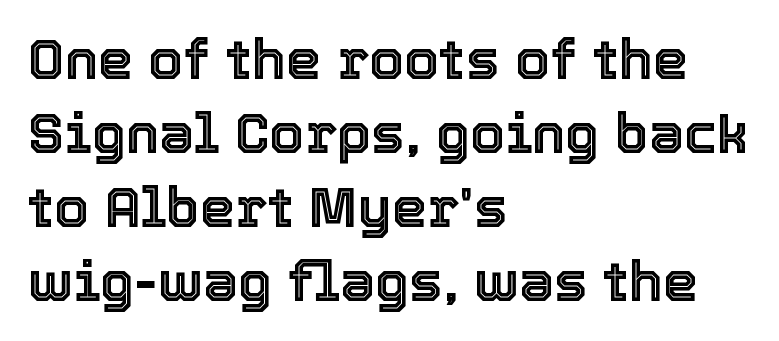
Short note: letters normally spaced. The line-height multiplier appears to be the usual default. Each letter keeps its own natural width here, so spacing adapts to shape. Nobody drew a line under any word here. It's the straight-up-and-down kind of type. The typesetter chose a ragged-right arrangement here.
